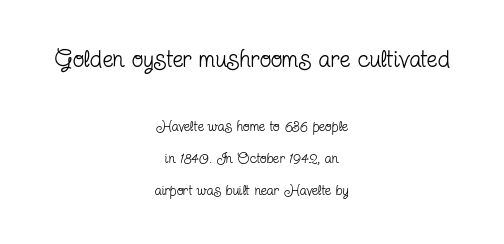
This sample uses plain, unmodified letter spacing. The strokes carry an ordinary text weight at most. Designer's note — italics off, roman on. The gap between lines stays unmarked. One-word summary of the alignment: center.
